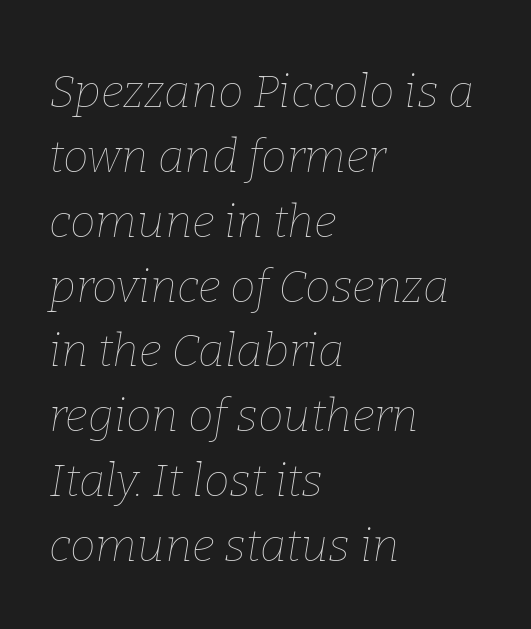
Proportional: the letters do not fall into vertical columns. Interline gaps are of average width in this sample. The lettering tilts uniformly, giving the passage an italic look. Characters follow at the spacing the type designer built in. No heavy texture on the line: the type isn't bold. Line starts are locked; line ends wander.
